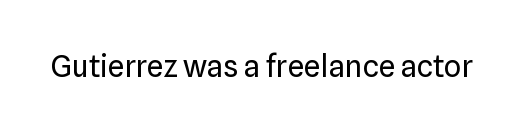
{"serif": "no", "italic": "no", "bold": "no", "weight": "regular", "width": "normal", "stroke_contrast": "low", "x_height": "medium", "monospaced": "no", "underline": "no", "letter_spacing": "normal", "letter_spacing_em": 0.0, "glyph_px": 30}
